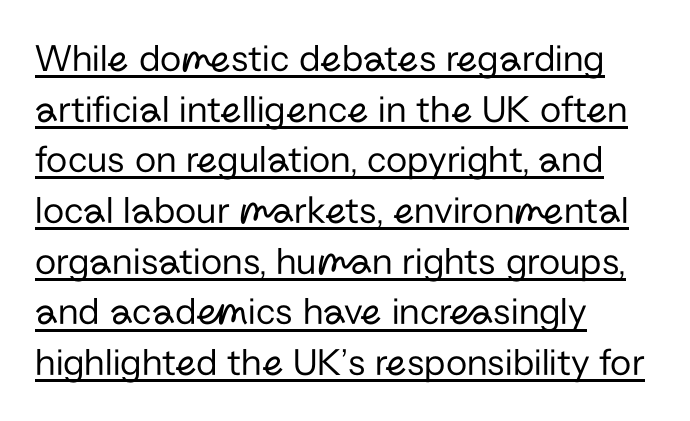
The image shows 39 px regular-weight sans-serif type, upright; set left-aligned, normal line spacing (1.3x), normal letter spacing, underlined; low stroke contrast and a medium x-height.
